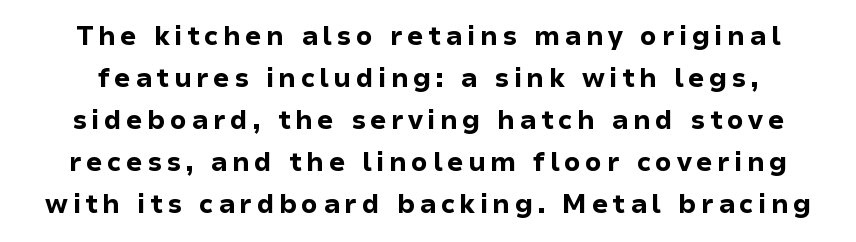
The strokes are fattened all the way to bold. Successive baselines arrive at the customary interval. Posture: straight, roman, zero tilt. The string is rendered with underlining switched off.
